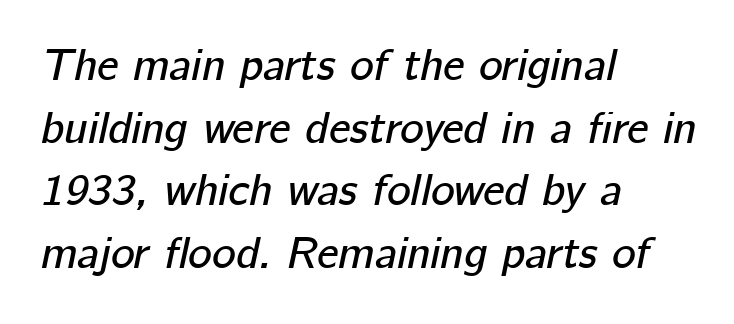
{"italic": "yes", "lean": "right", "slant_degrees": 12, "width": "normal", "stroke_contrast": "low", "x_height": "medium", "monospaced": "no", "underline": "no", "align": "left", "line_spacing": "normal", "line_spacing_ratio": 1.39, "letter_spacing": "normal", "letter_spacing_em": 0.0, "glyph_px": 45}
